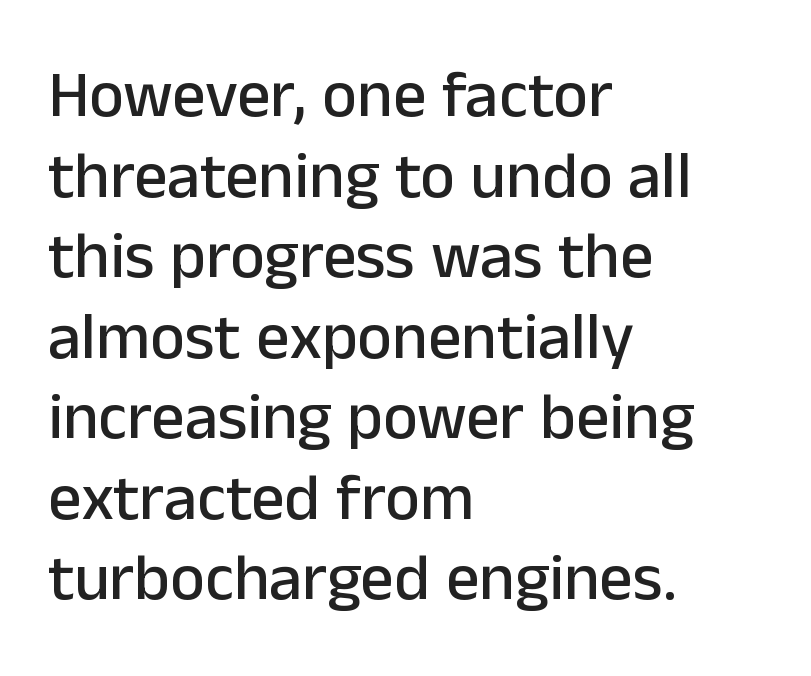
Q: Is the text italic (slanted)? A: No, it is upright.
Q: Is the typeface a serif or a sans-serif typeface? A: Sans-serif.
Q: Is the text underlined? A: No.
Q: How is the paragraph aligned? A: Left-aligned.
Q: Is the spacing between letters normal or unusually wide? A: Normal.
Q: Width (condensed, normal, or wide)? A: Normal.
Q: Stroke contrast? A: Low.
Q: x-height? A: Medium.
Q: Monospaced? A: No.
